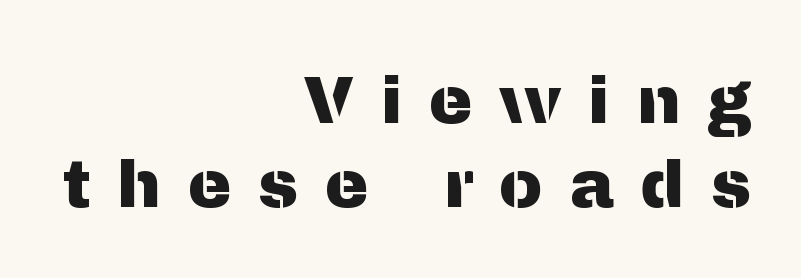
Q: Is the text italic (slanted)? A: No, it is upright.
Q: Is the typeface a serif or a sans-serif typeface? A: Sans-serif.
Q: Is the text underlined? A: No.
Q: How is the paragraph aligned? A: Right-aligned.
Q: Is the spacing between letters normal or unusually wide? A: Unusually wide.
Q: Is the spacing between lines tight, normal or loose? A: Normal.
Q: Width (condensed, normal, or wide)? A: Normal.
Q: Stroke contrast? A: Medium.
Q: x-height? A: Medium.
Q: Monospaced? A: No.
